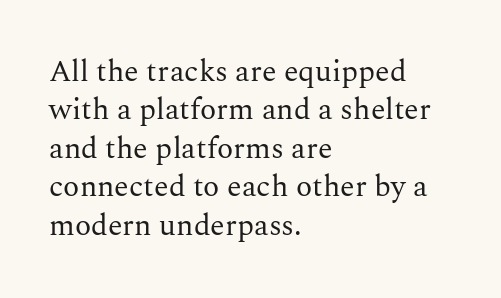
The image shows 30 px regular-weight serif type, upright; set left-aligned, normal line spacing (1.28x), normal letter spacing, not underlined; medium stroke contrast and a medium x-height.
